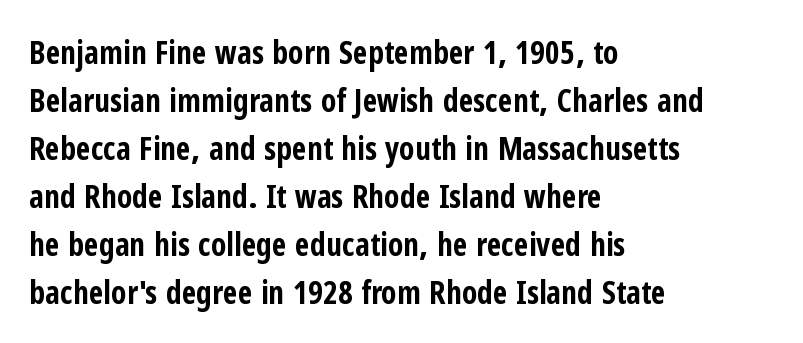
The image shows 32 px bold, condensed sans-serif type, upright; set left-aligned, normal line spacing (1.5x), normal letter spacing, not underlined; low stroke contrast and a medium x-height.
